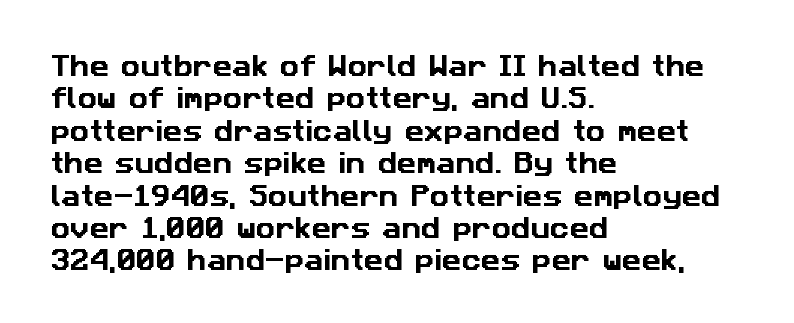
The image shows 24 px text type; set left-aligned, normal line spacing (1.35x), normal letter spacing, not underlined.
